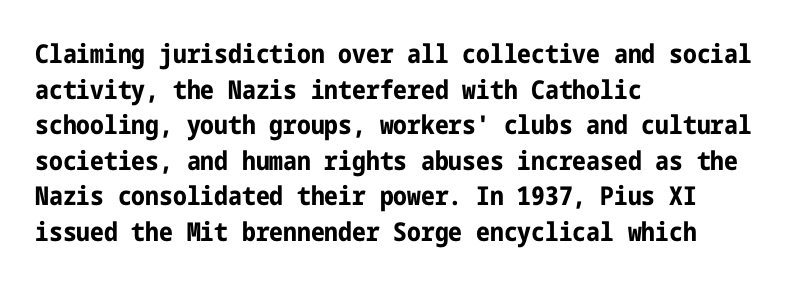
Q: Is the text bold? A: Yes.
Q: Is the text italic (slanted)? A: No, it is upright.
Q: Is the text underlined? A: No.
Q: How is the paragraph aligned? A: Left-aligned.
Q: Is the spacing between letters normal or unusually wide? A: Normal.
Q: Is the spacing between lines tight, normal or loose? A: Normal.
